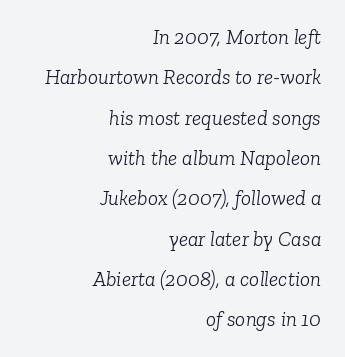
Q: Is the text bold? A: No.
Q: Is the text italic (slanted)? A: Yes, it leans right by about 6 degrees.
Q: Is the text underlined? A: No.
Q: How is the paragraph aligned? A: Right-aligned.
Q: Is the spacing between letters normal or unusually wide? A: Normal.
Q: Is the spacing between lines tight, normal or loose? A: Loose.
